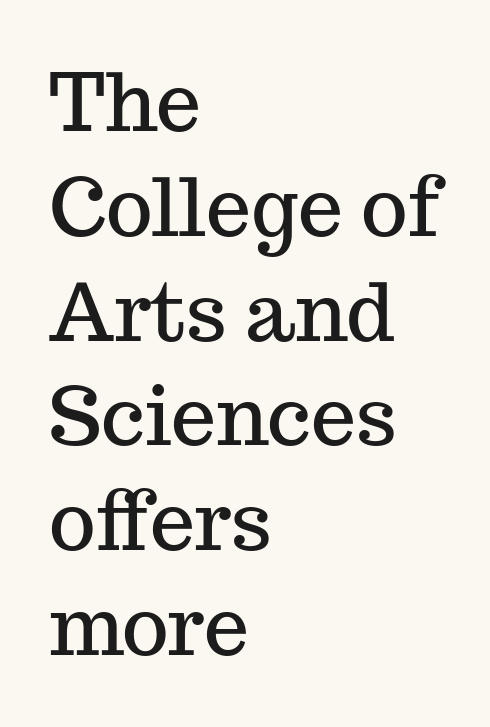
The image shows 80 px serif type, upright; set left-aligned, normal line spacing (1.31x), normal letter spacing, not underlined; medium stroke contrast and a medium x-height.
